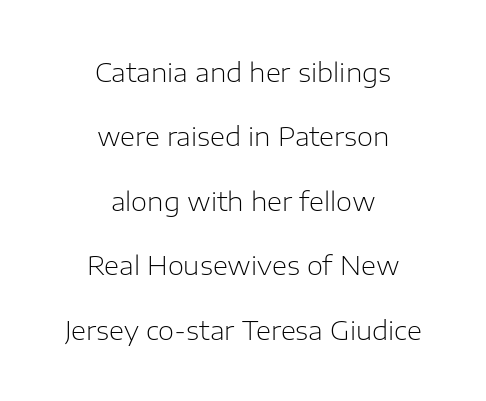
The setting favours the middle, as headings and verse often do. The tracking reads as untouched default to a designer's eye. The block of text is sparse from top to bottom, with ample space between rows. Descender tails drop into unmarked territory. Stroke thickness stays within the range of a standard reading face or lighter. It's the straight-up-and-down kind of type.
